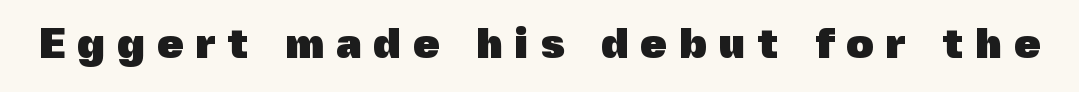
Q: Is the text bold? A: Yes.
Q: Is the text italic (slanted)? A: No, it is upright.
Q: Is the typeface a serif or a sans-serif typeface? A: Sans-serif.
Q: Is the text underlined? A: No.
Q: Is the spacing between letters normal or unusually wide? A: Unusually wide.
Q: Width (condensed, normal, or wide)? A: Normal.
Q: x-height? A: Medium.
Q: Monospaced? A: No.
